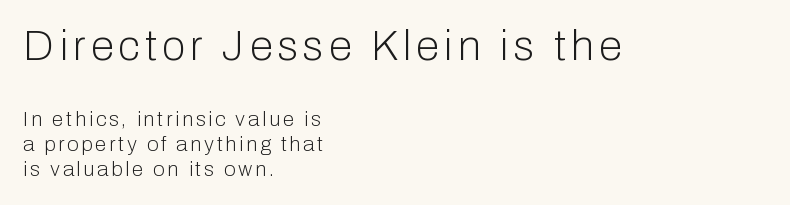
Q: Is the text bold? A: No.
Q: Is the text italic (slanted)? A: No, it is upright.
Q: Is the typeface a serif or a sans-serif typeface? A: Sans-serif.
Q: Is the text underlined? A: No.
Q: How is the paragraph aligned? A: Left-aligned.
Q: Which block of text is set in a larger size, the first (top) or the second (bottom)? A: The first (top) one.
Q: Width (condensed, normal, or wide)? A: Normal.
Q: Stroke contrast? A: Low.
Q: x-height? A: Medium.
Q: Monospaced? A: No.
